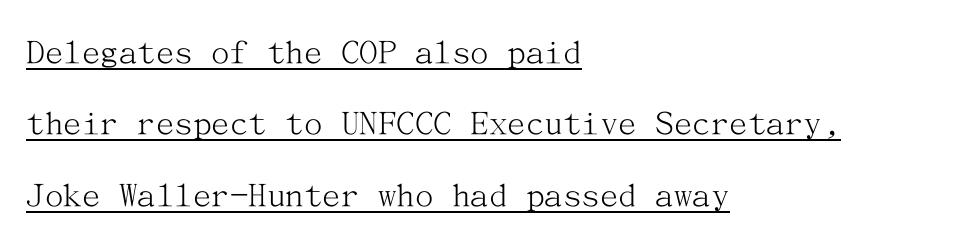
Somebody hit Ctrl+U on this one — the words are underlined. The gaps between neighbouring characters are ordinary and unremarkable. The lines in this sample share a left origin and differ only in where they stop. The block of text is sparse from top to bottom, with ample space between rows. Do the letters lean? They stand straight. The typeface chosen for these lines features serifs.
